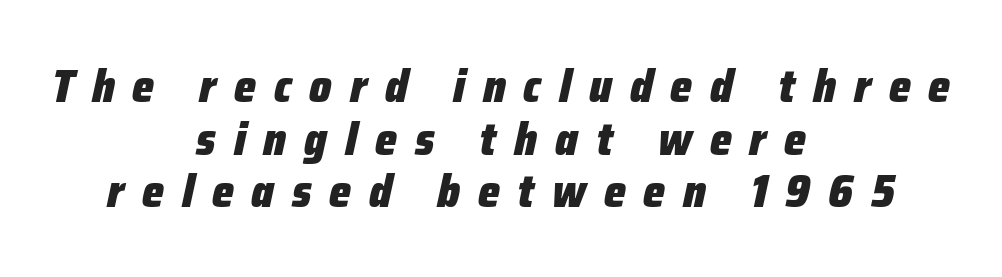
The image shows 47 px heavy, condensed type, italic (leaning right); set centered, tight line spacing (1.12x), unusually wide letter spacing (+0.38 em), not underlined; low stroke contrast and a medium x-height.
